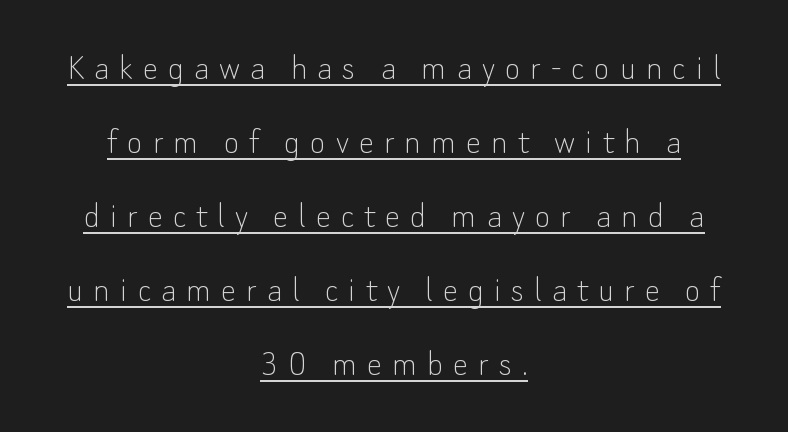
Q: Is the text bold? A: No.
Q: Is the text italic (slanted)? A: No, it is upright.
Q: Is the typeface a serif or a sans-serif typeface? A: Sans-serif.
Q: Is the text underlined? A: Yes.
Q: How is the paragraph aligned? A: Centered.
Q: Is the spacing between letters normal or unusually wide? A: Unusually wide.
Q: Is the spacing between lines tight, normal or loose? A: Loose.
Q: Width (condensed, normal, or wide)? A: Normal.
Q: Stroke contrast? A: Low.
Q: x-height? A: Small.
Q: Monospaced? A: No.
